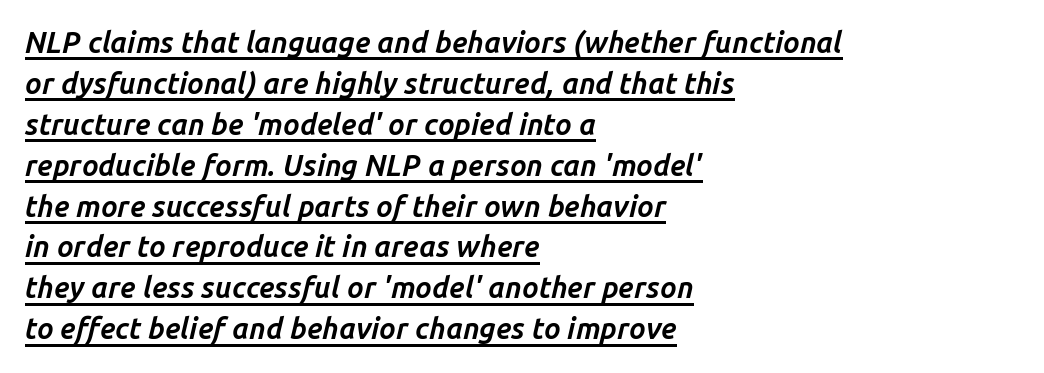
{"italic": "yes", "lean": "right", "slant_degrees": 14, "bold": "yes", "weight": "bold", "width": "normal", "stroke_contrast": "low", "x_height": "medium", "monospaced": "no", "underline": "yes", "align": "left", "line_spacing": "normal", "line_spacing_ratio": 1.41, "letter_spacing": "normal", "letter_spacing_em": 0.0, "glyph_px": 29}
